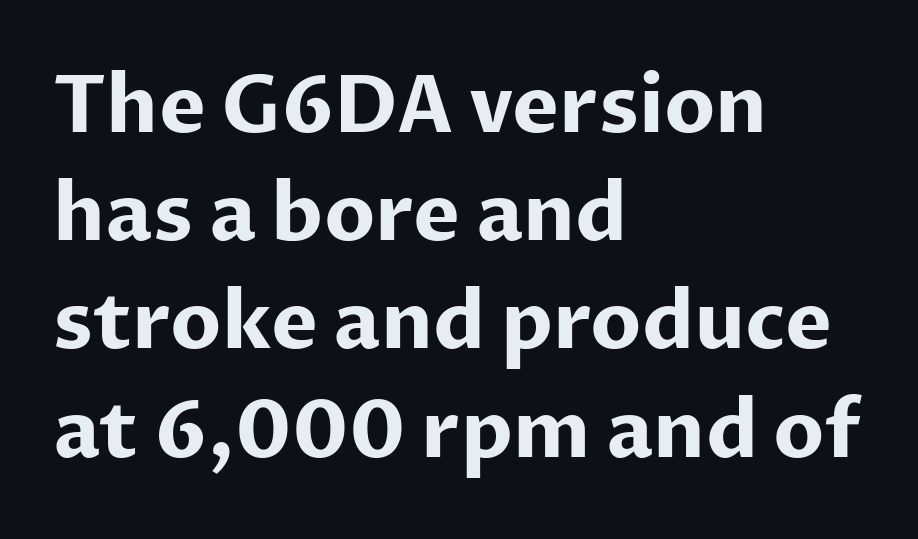
The image shows 79 px bold sans-serif type, upright; set left-aligned, normal line spacing (1.37x), normal letter spacing, not underlined; low stroke contrast and a medium x-height.
